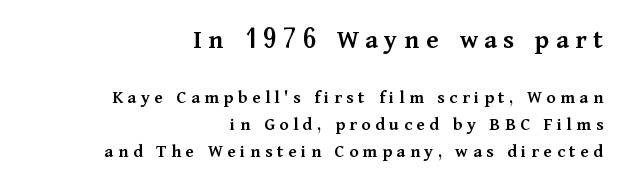
The image shows 28 px semibold serif type, upright; set right-aligned, normal line spacing (1.44x), unusually wide letter spacing (+0.24 em), not underlined; the first (top) block is 1.47x larger; medium stroke contrast and a medium x-height.
